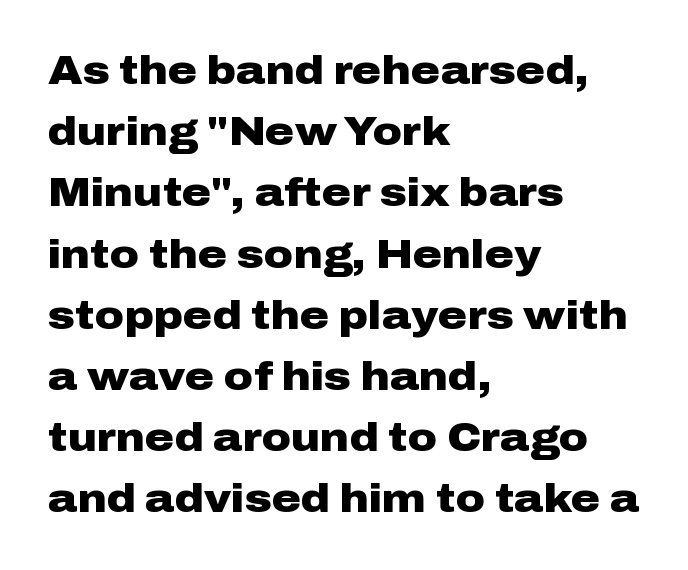
The image shows 40 px heavy, wide sans-serif type, upright; set left-aligned, normal line spacing (1.53x), normal letter spacing, not underlined; low stroke contrast and a medium x-height.
